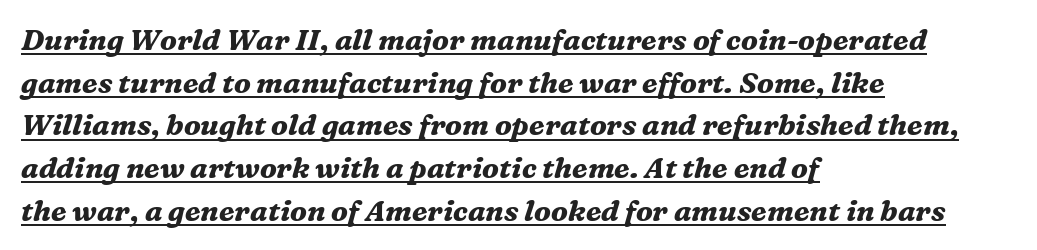
Q: Is the text bold? A: Yes.
Q: Is the text italic (slanted)? A: Yes, it leans right by about 16 degrees.
Q: Is the typeface a serif or a sans-serif typeface? A: Serif.
Q: Is the text underlined? A: Yes.
Q: How is the paragraph aligned? A: Left-aligned.
Q: Is the spacing between letters normal or unusually wide? A: Normal.
Q: Is the spacing between lines tight, normal or loose? A: Normal.
Q: Width (condensed, normal, or wide)? A: Normal.
Q: Stroke contrast? A: Medium.
Q: x-height? A: Medium.
Q: Monospaced? A: No.
